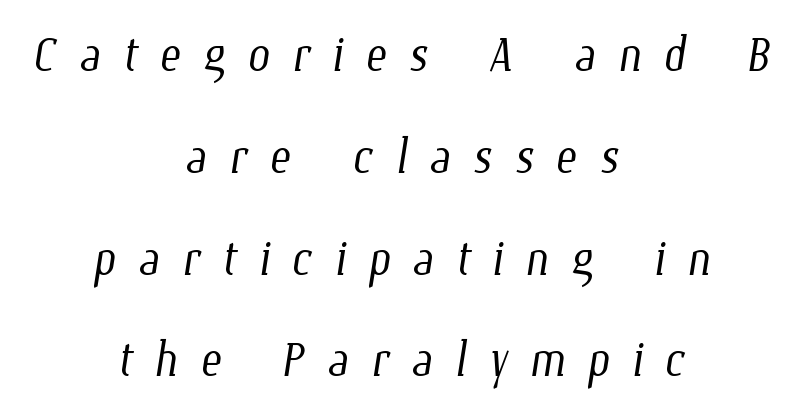
Heaviness? Minimal to ordinary, like unemphasized prose. The tracking reads as deliberately expanded to a designer's eye. Type without underlining. Centered paragraph, ragged on both sides.
